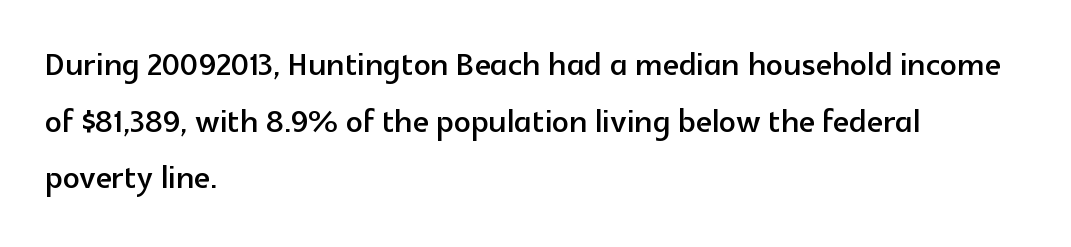
Evenly set lines give the paragraph a standard silhouette. The rendering shows plain stroke endings on the letterforms — a sans-serif design. Reading down the block, your eye returns to a fixed left position each line. Unmarked baselines from the first word to the last. Looks like regular typesetting: each glyph gets only the width it needs. Posture: straight, roman, zero tilt.
